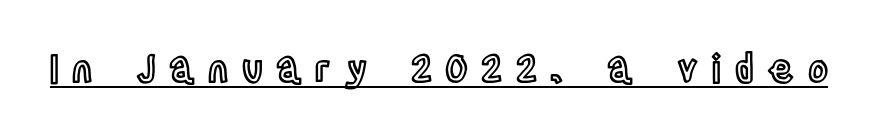
The typography opts for an upright posture over an oblique one. Like a heading marked for emphasis, these lines bear an underscore. The letters advance in unequal steps, a hallmark of proportional type. The type is letterspaced generously, with wide tracking.
